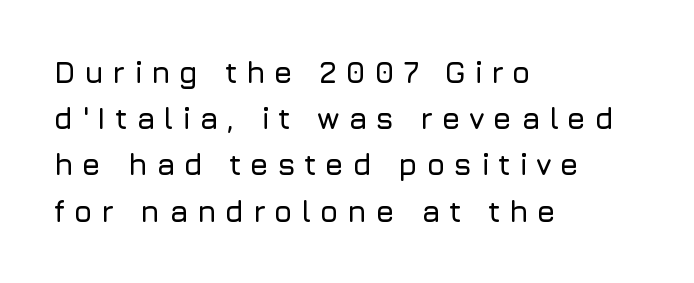
Q: Is the text italic (slanted)? A: No, it is upright.
Q: Is the typeface a serif or a sans-serif typeface? A: Sans-serif.
Q: Is the text underlined? A: No.
Q: How is the paragraph aligned? A: Left-aligned.
Q: Is the spacing between letters normal or unusually wide? A: Unusually wide.
Q: Is the spacing between lines tight, normal or loose? A: Normal.
Q: Width (condensed, normal, or wide)? A: Normal.
Q: Stroke contrast? A: Low.
Q: x-height? A: Medium.
Q: Monospaced? A: No.
